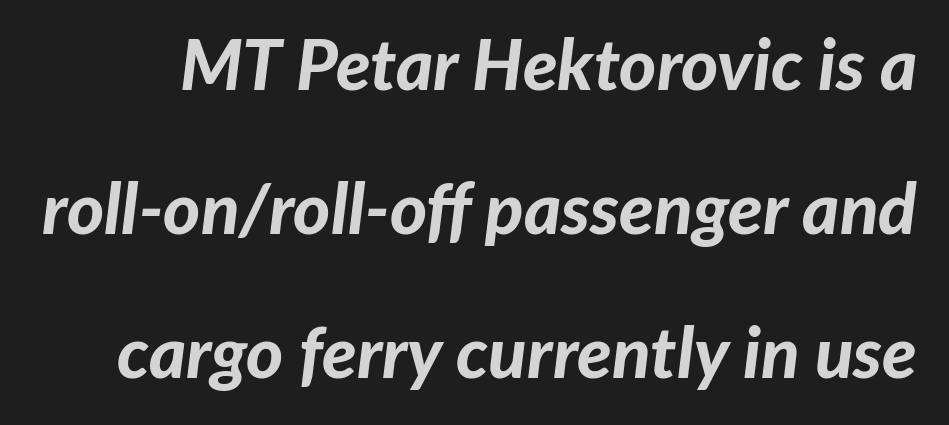
Q: Is the text bold? A: Yes.
Q: Is the text italic (slanted)? A: Yes, it leans right by about 7 degrees.
Q: Is the text underlined? A: No.
Q: Is the spacing between letters normal or unusually wide? A: Normal.
Q: Is the spacing between lines tight, normal or loose? A: Loose.
Q: Width (condensed, normal, or wide)? A: Normal.
Q: Stroke contrast? A: Low.
Q: x-height? A: Medium.
Q: Monospaced? A: No.
